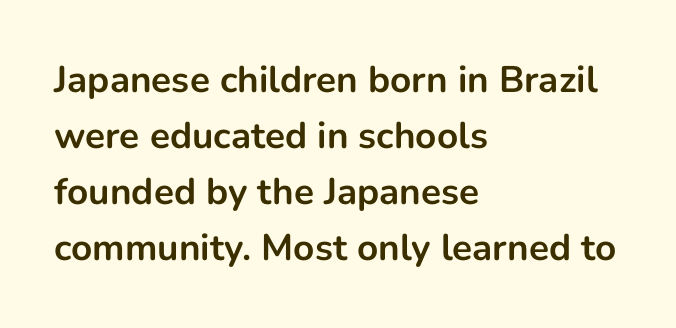
Q: Is the text bold? A: Yes.
Q: Is the text italic (slanted)? A: No, it is upright.
Q: Is the typeface a serif or a sans-serif typeface? A: Sans-serif.
Q: Is the text underlined? A: No.
Q: How is the paragraph aligned? A: Left-aligned.
Q: Is the spacing between letters normal or unusually wide? A: Normal.
Q: Is the spacing between lines tight, normal or loose? A: Normal.
Q: Width (condensed, normal, or wide)? A: Normal.
Q: Stroke contrast? A: Low.
Q: x-height? A: Medium.
Q: Monospaced? A: No.
